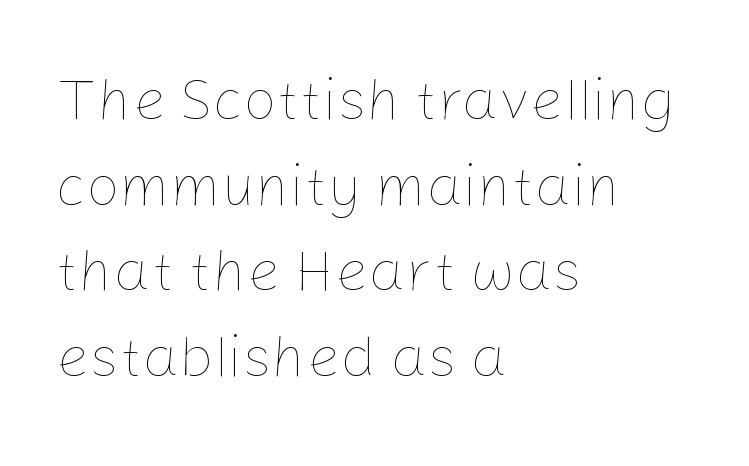
{"italic": "no", "bold": "no", "weight": "thin", "width": "normal", "stroke_contrast": "low", "x_height": "medium", "monospaced": "no", "underline": "no", "align": "left", "line_spacing": "normal", "line_spacing_ratio": 1.45, "letter_spacing": "normal", "letter_spacing_em": 0.0, "glyph_px": 59}
